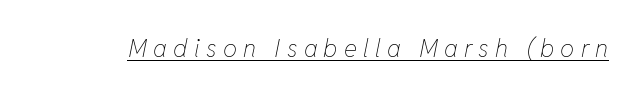
{"italic": "yes", "lean": "right", "slant_degrees": 11, "bold": "no", "underline": "yes", "letter_spacing": "wide", "letter_spacing_em": 0.25, "glyph_px": 25}
